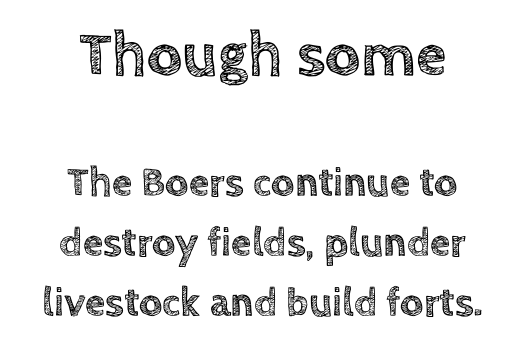
The passage shown is typed in a proportional face where columns would drift. What's the leading like? Ordinary, nothing unusual. The zone under the glyphs is completely vacant. In terms of posture, this sample is upright. Typesetter's note — upper block bumped up in size, lower block left smaller. Tracking here is standard; glyphs follow each other at the usual distance.
